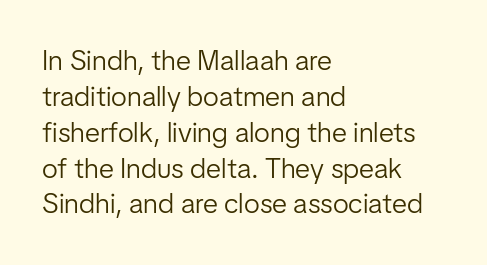
Q: Is the text bold? A: No.
Q: Is the text italic (slanted)? A: No, it is upright.
Q: Is the typeface a serif or a sans-serif typeface? A: Sans-serif.
Q: Is the text underlined? A: No.
Q: How is the paragraph aligned? A: Left-aligned.
Q: Is the spacing between letters normal or unusually wide? A: Normal.
Q: Is the spacing between lines tight, normal or loose? A: Normal.
Q: Width (condensed, normal, or wide)? A: Normal.
Q: Stroke contrast? A: Low.
Q: x-height? A: Medium.
Q: Monospaced? A: No.
